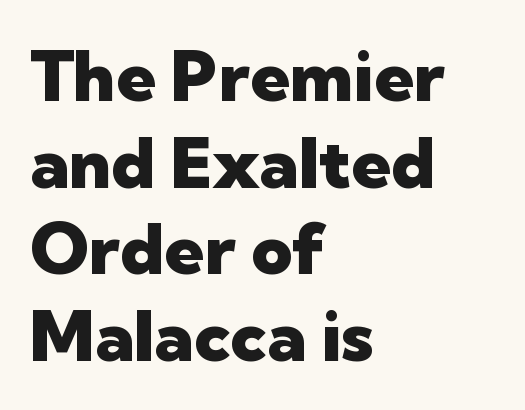
The image shows 71 px heavy sans-serif type, upright; set left-aligned, line spacing 1.22x, normal letter spacing, not underlined; low stroke contrast and a medium x-height.
